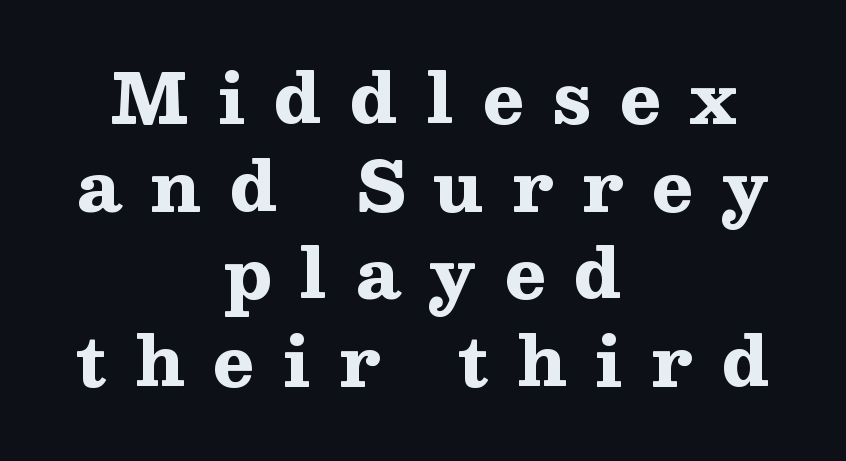
Q: Is the text bold? A: Yes.
Q: Is the text italic (slanted)? A: No, it is upright.
Q: Is the typeface a serif or a sans-serif typeface? A: Serif.
Q: Is the text underlined? A: No.
Q: How is the paragraph aligned? A: Centered.
Q: Is the spacing between letters normal or unusually wide? A: Unusually wide.
Q: Is the spacing between lines tight, normal or loose? A: Normal.
Q: Width (condensed, normal, or wide)? A: Wide.
Q: Stroke contrast? A: Medium.
Q: x-height? A: Medium.
Q: Monospaced? A: No.
